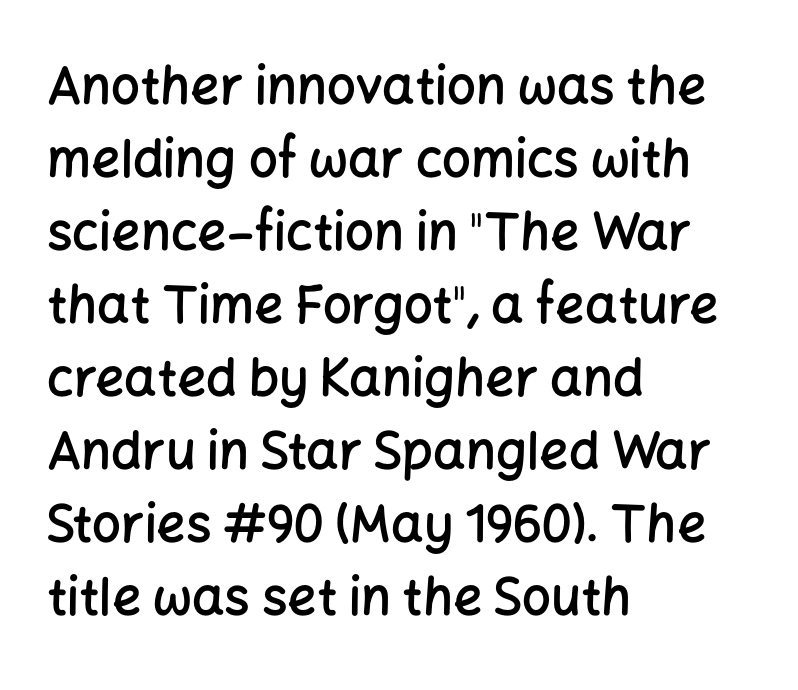
{"serif": "no", "italic": "no", "bold": "semi", "weight": "semibold", "width": "normal", "stroke_contrast": "low", "x_height": "medium", "monospaced": "no", "underline": "no", "align": "left", "line_spacing": "normal", "line_spacing_ratio": 1.43, "letter_spacing": "normal", "letter_spacing_em": 0.0, "glyph_px": 51}
